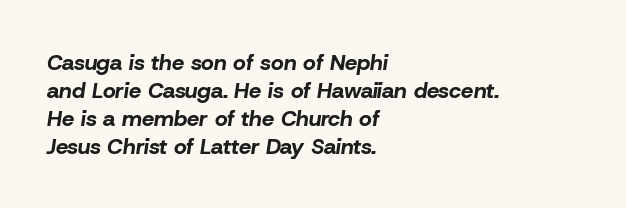
What's the leading like? Ordinary, nothing unusual. Every character sits at an angle, as italics do. On the weight axis this lands at bold, roughly 700. Horizontally, the lines are justified to the leading edge only. Only glyphs here, with clear space below each row. The tracking reads as untouched default to a designer's eye.
